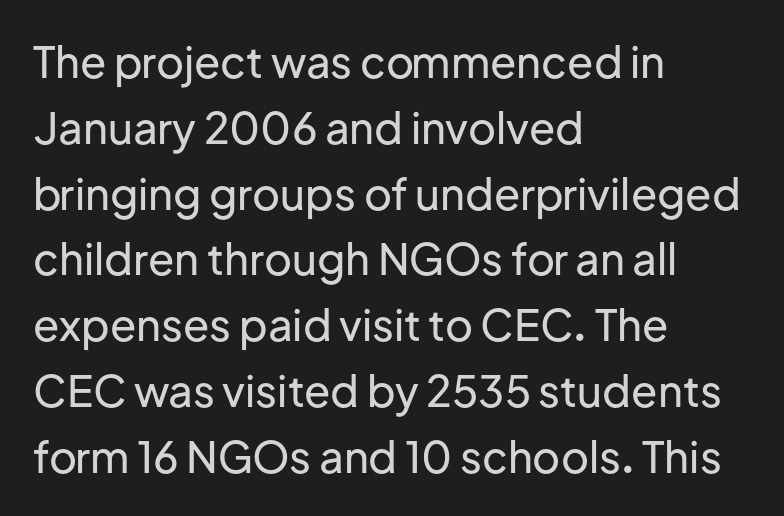
The image shows 43 px sans-serif type, upright; set left-aligned, normal line spacing (1.53x), normal letter spacing, not underlined; low stroke contrast and a medium x-height.
